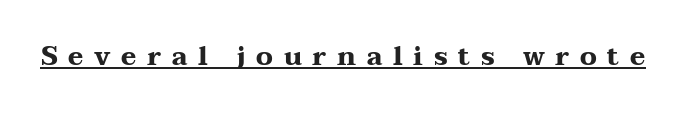
Summary of weight: heavy, a full bold. Upright lettering throughout. The gaps between neighbouring characters are conspicuously large. A typographer would call this underscored text.
